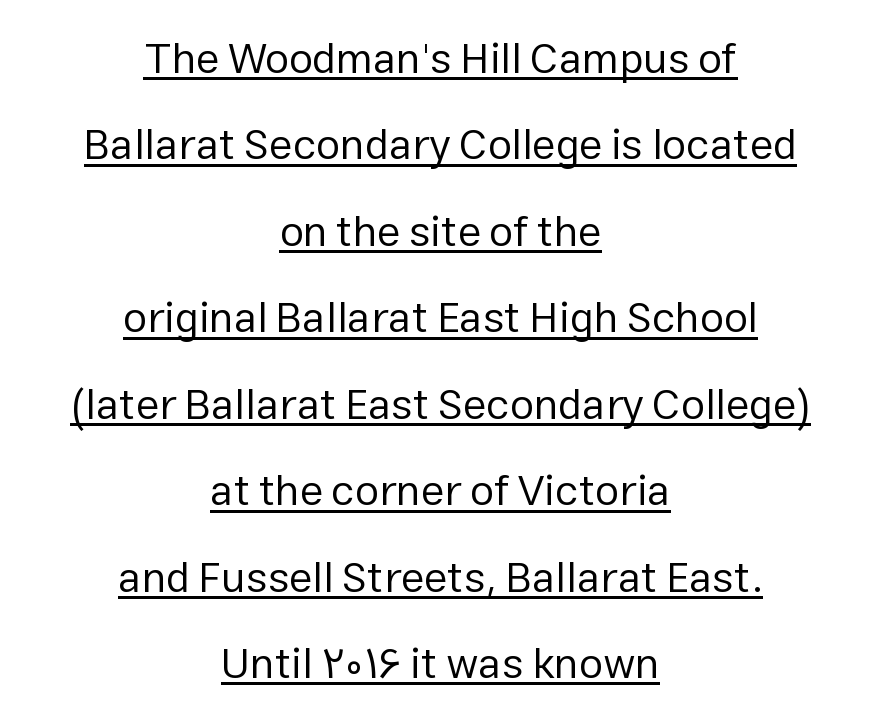
{"serif": "no", "italic": "no", "bold": "no", "weight": "regular", "width": "normal", "stroke_contrast": "low", "x_height": "medium", "monospaced": "no", "underline": "yes", "align": "center", "line_spacing": "loose", "line_spacing_ratio": 2.01, "letter_spacing": "normal", "letter_spacing_em": 0.0, "glyph_px": 43}
